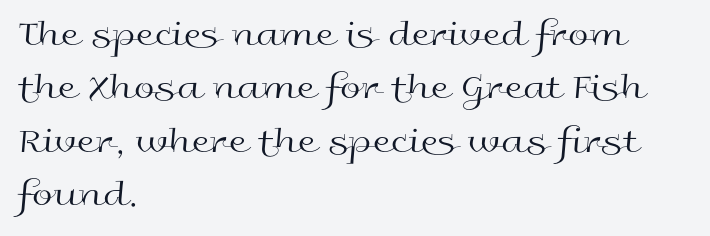
{"serif": "no", "italic": "no", "bold": "no", "weight": "regular", "width": "wide", "x_height": "medium", "monospaced": "no", "underline": "no", "align": "left", "line_spacing": "normal", "line_spacing_ratio": 1.44, "letter_spacing": "normal", "letter_spacing_em": 0.0, "glyph_px": 37}
